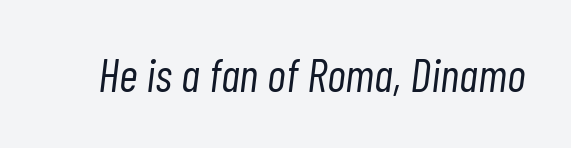
Slanted lettering throughout. Each letter keeps its own natural width here, so spacing adapts to shape. Ink coverage per letter is moderate at most. This rendering leaves character spacing at its baseline value. Only glyphs here, with clear space below each row.
